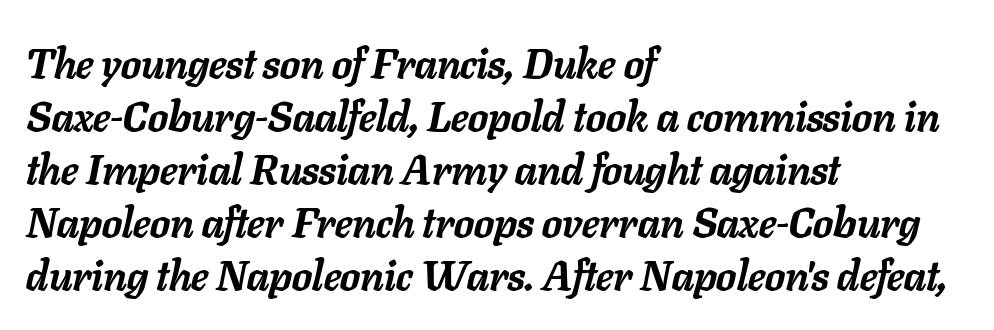
The sample has been set heavy, in full bold. Left-aligned paragraph, ragged on the right. Just letters on the line, the space beneath them empty. Each new line begins a customary step beneath the previous one.
